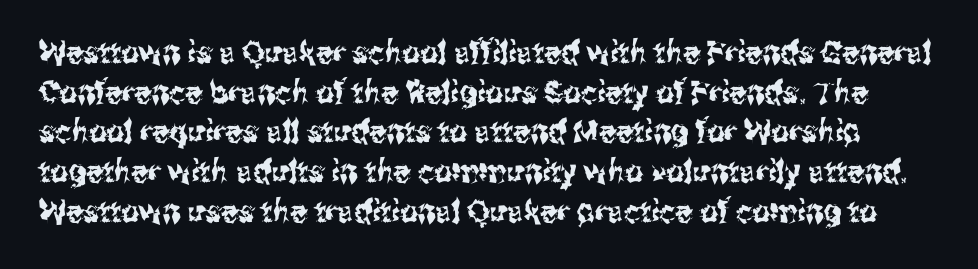
{"serif": "no", "italic": "no", "width": "condensed", "stroke_contrast": "medium", "x_height": "medium", "monospaced": "no", "underline": "no", "line_spacing": "normal", "line_spacing_ratio": 1.28, "letter_spacing": "normal", "letter_spacing_em": 0.0, "glyph_px": 31}
